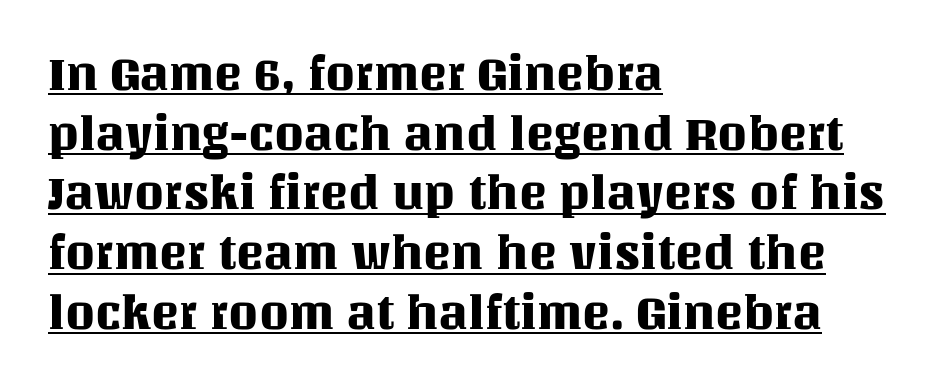
{"italic": "no", "width": "normal", "stroke_contrast": "medium", "x_height": "large", "monospaced": "no", "underline": "yes", "align": "left", "line_spacing": "normal", "line_spacing_ratio": 1.27, "letter_spacing": "normal", "letter_spacing_em": 0.0, "glyph_px": 47}
